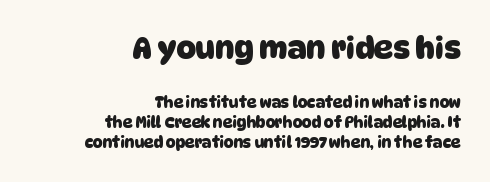
{"serif": "no", "bold": "yes", "weight": "heavy", "width": "normal", "stroke_contrast": "low", "x_height": "large", "monospaced": "no", "underline": "no", "align": "right", "line_spacing": "normal", "line_spacing_ratio": 1.31, "letter_spacing": "normal", "letter_spacing_em": 0.0, "larger_block": "first", "size_ratio": 2.0, "glyph_px": 30}
